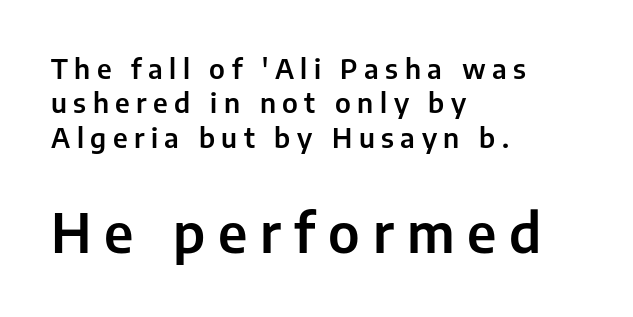
Posture: straight, roman, zero tilt. This sample is left-justified, so line endings fall wherever the words run out. Character size in the trailing block exceeds that of the leading block. The rendering uses natural spacing where letterforms have individual widths.
